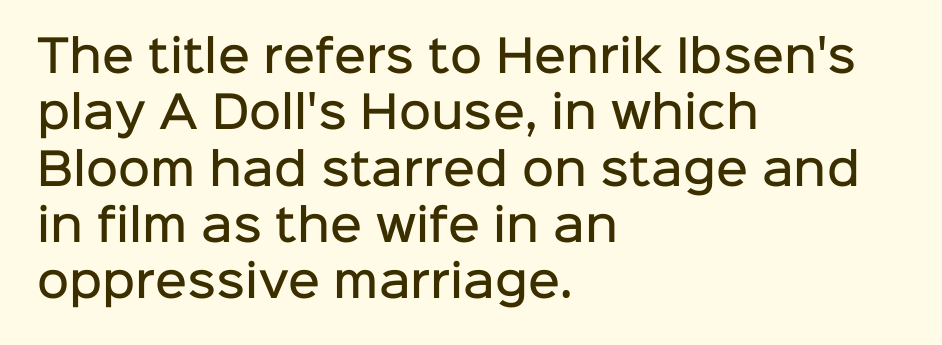
The leading is moderate, giving the passage an even texture. A bit beefed up — I'd call it semibold rather than bold. If you drew a line through each stem, it would be perfectly vertical. Between one letter and the next there's only the usual sliver of space. The face used here is a sans, in the tradition of grotesques and geometrics. Rule under the text: the space is simply empty.
